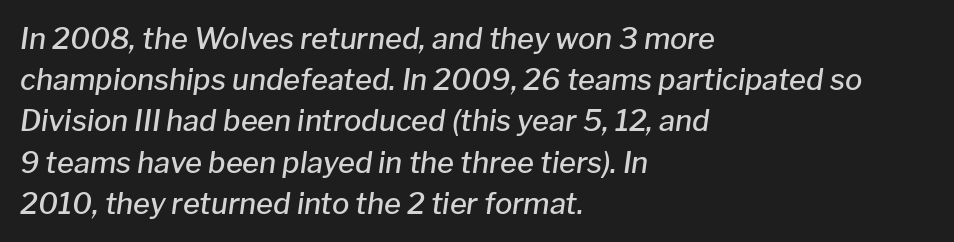
{"italic": "yes", "lean": "right", "slant_degrees": 8, "bold": "semi", "weight": "semibold", "width": "normal", "stroke_contrast": "low", "x_height": "medium", "monospaced": "no", "underline": "no", "align": "left", "line_spacing": "normal", "line_spacing_ratio": 1.42, "letter_spacing": "normal", "letter_spacing_em": 0.0, "glyph_px": 29}
